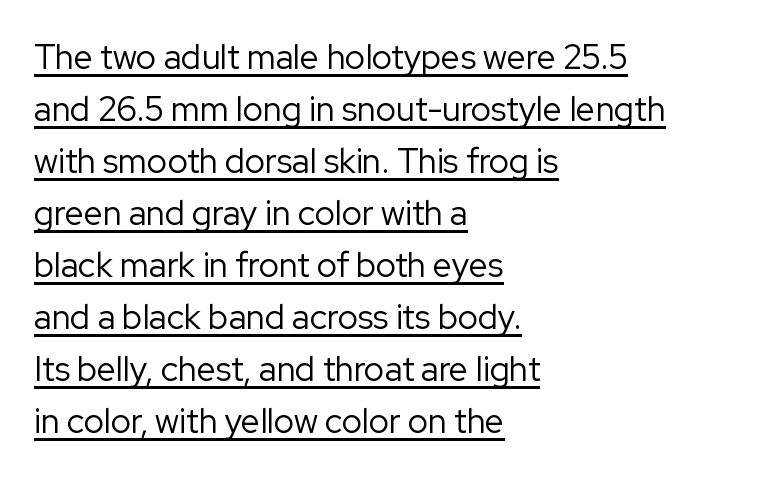
Q: Is the text bold? A: No.
Q: Is the text italic (slanted)? A: No, it is upright.
Q: Is the typeface a serif or a sans-serif typeface? A: Sans-serif.
Q: Is the text underlined? A: Yes.
Q: How is the paragraph aligned? A: Left-aligned.
Q: Is the spacing between letters normal or unusually wide? A: Normal.
Q: Is the spacing between lines tight, normal or loose? A: Normal.
Q: Width (condensed, normal, or wide)? A: Normal.
Q: Stroke contrast? A: Low.
Q: x-height? A: Medium.
Q: Monospaced? A: No.
